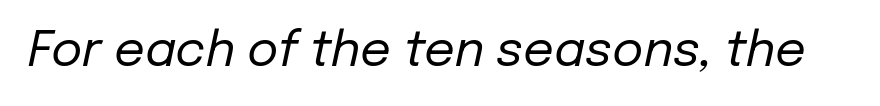
Check under the words: just untouched page. Is the type heavy? It reads as light-to-regular instead. Between one letter and the next there's only the usual sliver of space. Is this a fixed-width face? No — the glyphs have proportional, varying widths. The axis of the letterforms is tilted away from vertical.
